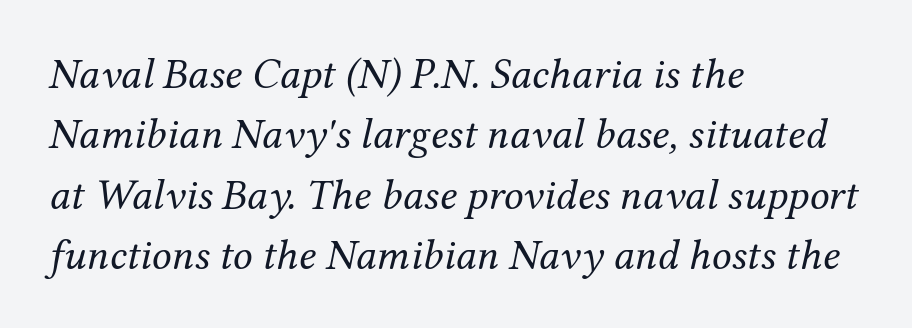
{"serif": "yes", "italic": "yes", "lean": "right", "slant_degrees": 12, "bold": "no", "weight": "regular", "width": "normal", "stroke_contrast": "medium", "x_height": "medium", "monospaced": "no", "underline": "no", "align": "left", "line_spacing": "normal", "line_spacing_ratio": 1.37, "letter_spacing": "normal", "letter_spacing_em": 0.0, "glyph_px": 44}
